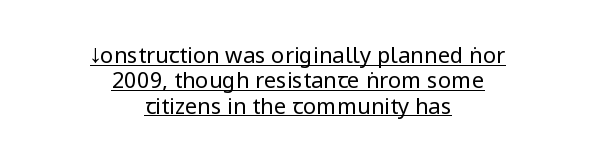
The text block is weighted toward neither margin, spreading evenly from the middle. The letterforms sit at book weight or below. Tracking value appears to be zero — textbook default spacing. Ascenders rise straight up at ninety degrees. The lines are packed closely together with very little leading. The words here are underlined.
